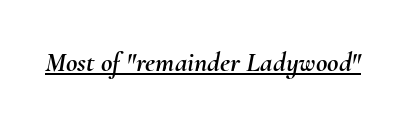
{"italic": "yes", "lean": "right", "slant_degrees": 10, "width": "normal", "stroke_contrast": "medium", "x_height": "small", "monospaced": "no", "underline": "yes", "letter_spacing": "normal", "letter_spacing_em": 0.0, "glyph_px": 28}
